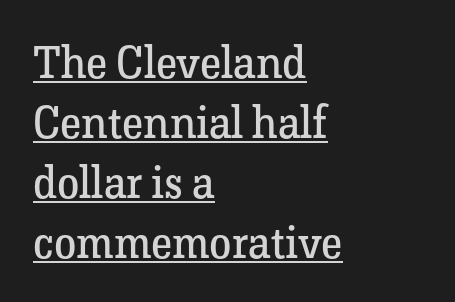
Regarding leading, the lines here are spaced in the standard way. A serif font was chosen for this passage. Left-aligned paragraph, ragged on the right. Does extra space separate the letters? No, they use regular spacing.
